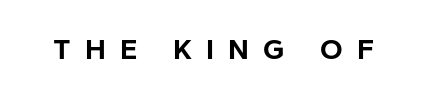
The image shows 29 px bold sans-serif type, upright; set unusually wide letter spacing (+0.49 em), not underlined; low stroke contrast and a medium x-height.
